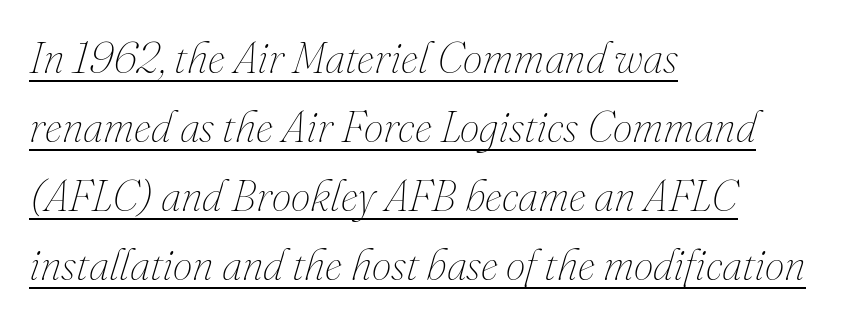
The image shows 44 px thin type, italic (leaning right); set left-aligned, normal line spacing (1.57x), normal letter spacing, underlined; medium stroke contrast and a small x-height.
